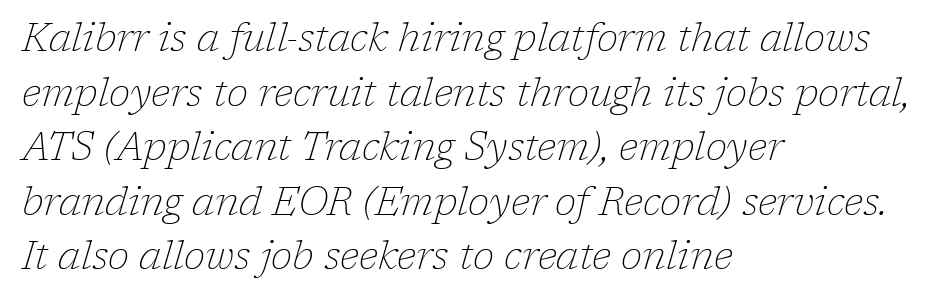
The image shows 39 px thin serif type, italic (leaning right); set left-aligned, normal line spacing (1.4x), normal letter spacing, not underlined; low stroke contrast and a medium x-height.
